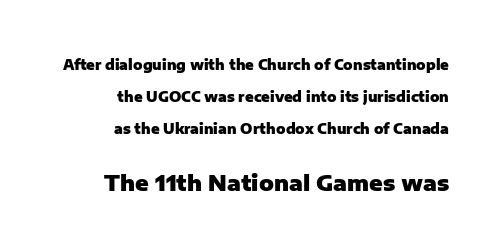
The image shows 22 px bold type, upright; set loose line spacing (2.27x), normal letter spacing, not underlined; the second (bottom) block is 1.57x larger.
